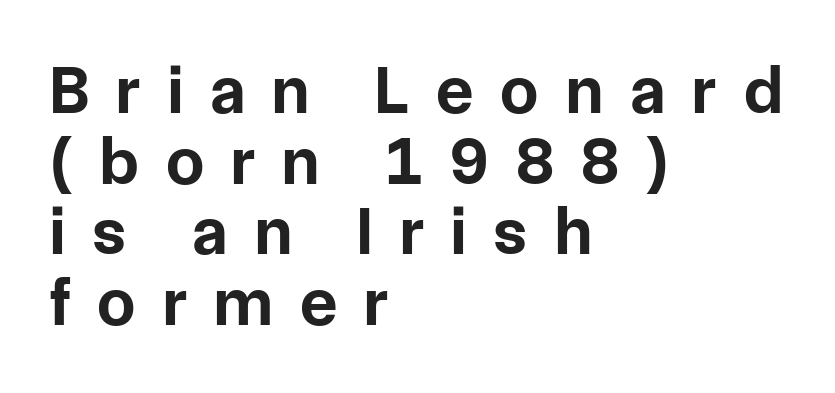
{"serif": "no", "italic": "no", "bold": "yes", "weight": "bold", "width": "normal", "stroke_contrast": "low", "x_height": "medium", "monospaced": "no", "underline": "no", "align": "left", "line_spacing": "tight", "line_spacing_ratio": 1.04, "letter_spacing": "wide", "letter_spacing_em": 0.4, "glyph_px": 68}
